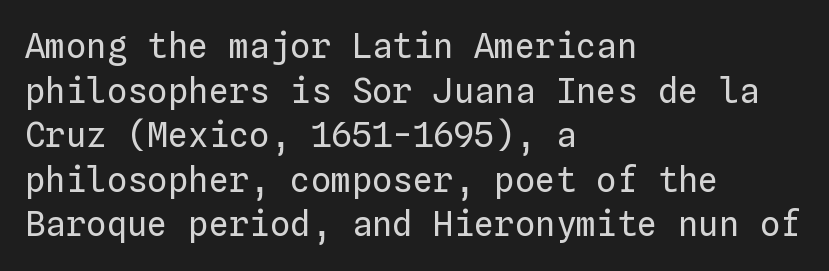
Stroke thickness stays within the range of a standard reading face or lighter. Nobody touched the tracking dial on this one. These lines stack with their left ends in a neat column. Fixed-width glyphs throughout — classic coding-font behaviour. The rows are spaced the way most documents space them.
